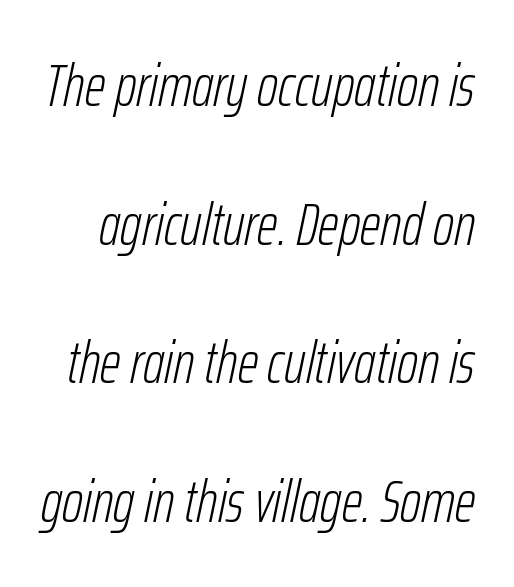
Letters rest on an invisible, unmarked baseline. The letters are slanted; this is an italic face. Here the glyphs are tracked normally, forming tight word shapes. Here the designer chose a conventional face with non-uniform glyph widths. Airy leading.
